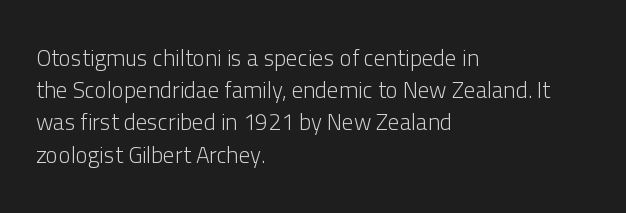
The image shows 23 px text type, upright; set left-aligned, normal line spacing (1.4x), normal letter spacing, not underlined.
